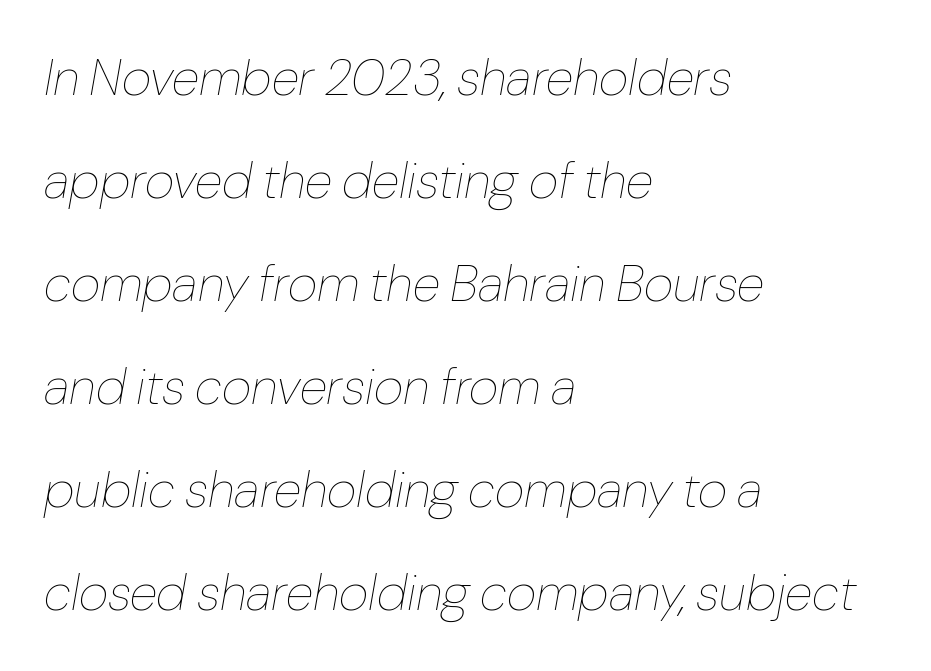
{"italic": "yes", "lean": "right", "slant_degrees": 10, "bold": "no", "weight": "thin", "width": "normal", "stroke_contrast": "low", "x_height": "medium", "monospaced": "no", "underline": "no", "align": "left", "line_spacing": "loose", "line_spacing_ratio": 2.02, "letter_spacing": "normal", "letter_spacing_em": 0.0, "glyph_px": 51}
